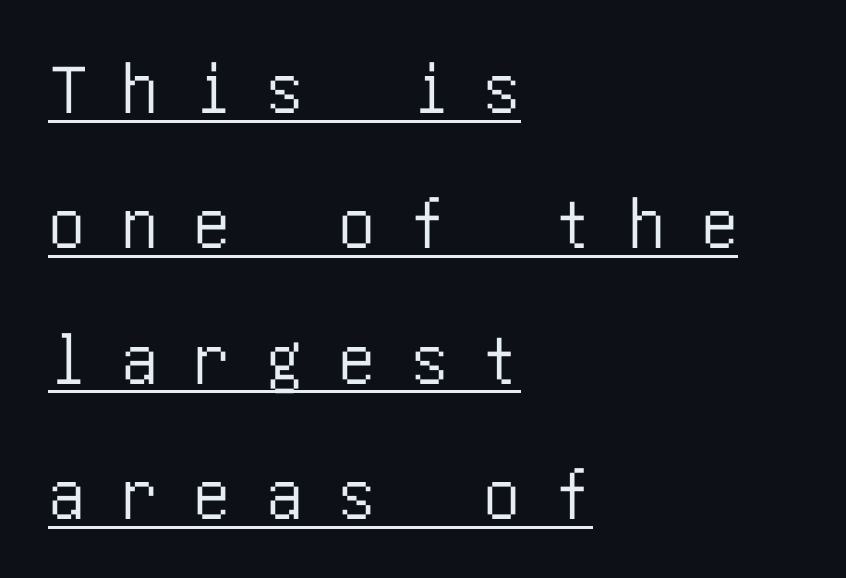
{"serif": "no", "italic": "no", "width": "condensed", "stroke_contrast": "low", "x_height": "large", "underline": "yes", "align": "left", "line_spacing_ratio": 1.83, "letter_spacing": "wide", "letter_spacing_em": 0.48, "glyph_px": 74}
